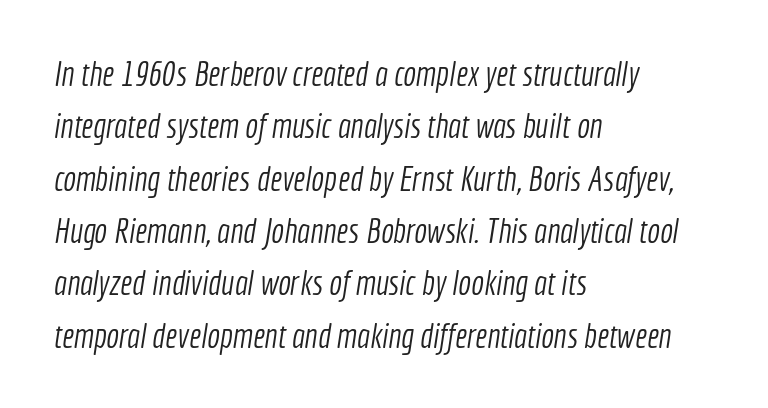
{"serif": "no", "bold": "no", "weight": "light", "width": "condensed", "x_height": "medium", "monospaced": "no", "underline": "no", "align": "left", "line_spacing": "normal", "line_spacing_ratio": 1.54, "letter_spacing": "normal", "letter_spacing_em": 0.0, "glyph_px": 34}
